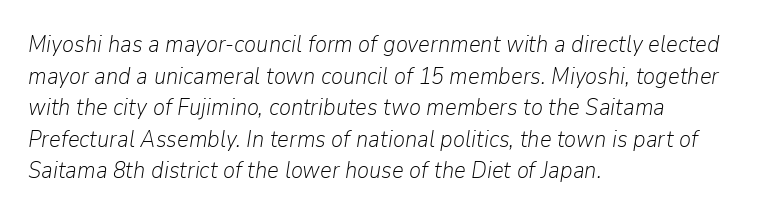
{"italic": "yes", "lean": "right", "slant_degrees": 9, "bold": "no", "underline": "no", "align": "left", "line_spacing": "normal", "line_spacing_ratio": 1.37, "letter_spacing": "normal", "letter_spacing_em": 0.0, "glyph_px": 23}
